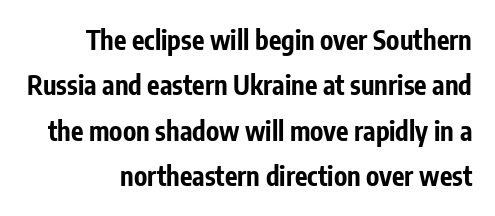
You could call the tracking neutral — neither tight nor loose. Upright lettering throughout. A bare baseline throughout the passage. On the weight axis this lands at bold, roughly 700.
